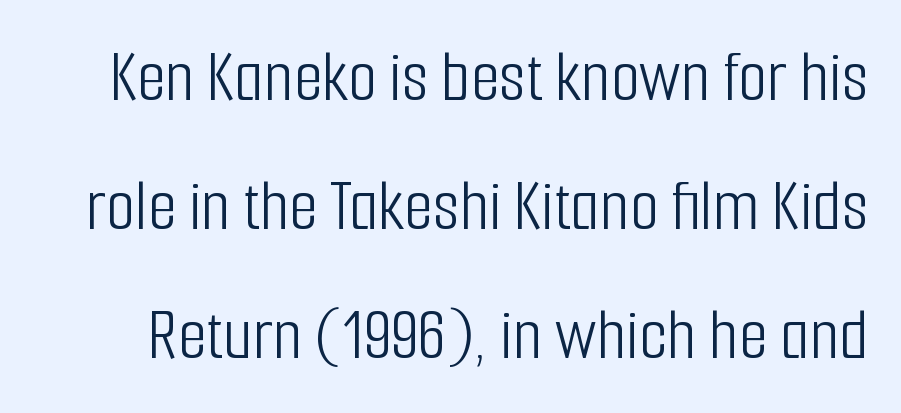
Q: Is the text bold? A: No.
Q: Is the text italic (slanted)? A: No, it is upright.
Q: Is the typeface a serif or a sans-serif typeface? A: Sans-serif.
Q: Is the text underlined? A: No.
Q: Is the spacing between letters normal or unusually wide? A: Normal.
Q: Width (condensed, normal, or wide)? A: Condensed.
Q: Stroke contrast? A: Low.
Q: x-height? A: Medium.
Q: Monospaced? A: No.
